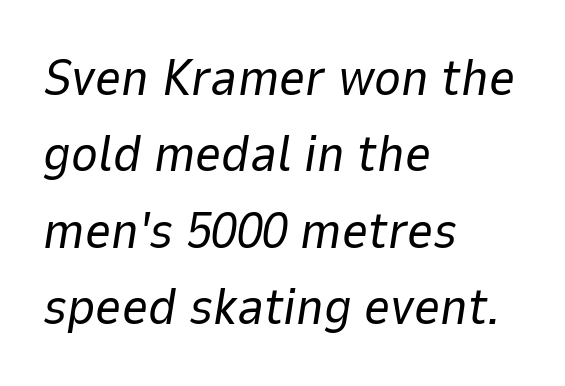
The image shows 51 px regular-weight type, italic (leaning right); set left-aligned, normal line spacing (1.5x), normal letter spacing, not underlined; low stroke contrast and a medium x-height.
